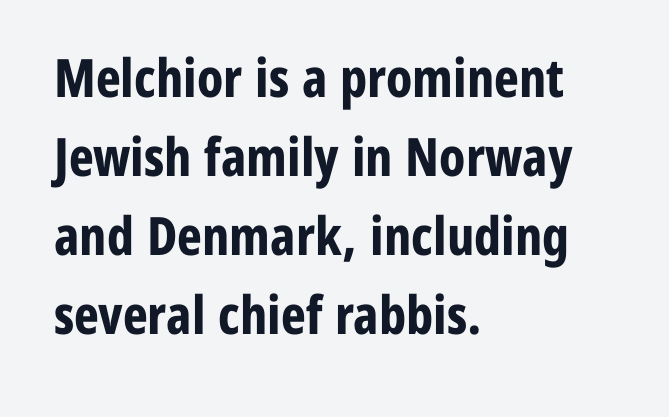
{"serif": "no", "italic": "no", "bold": "yes", "weight": "bold", "width": "condensed", "stroke_contrast": "low", "x_height": "medium", "monospaced": "no", "underline": "no", "align": "left", "line_spacing": "normal", "line_spacing_ratio": 1.49, "letter_spacing": "normal", "letter_spacing_em": 0.0, "glyph_px": 53}
